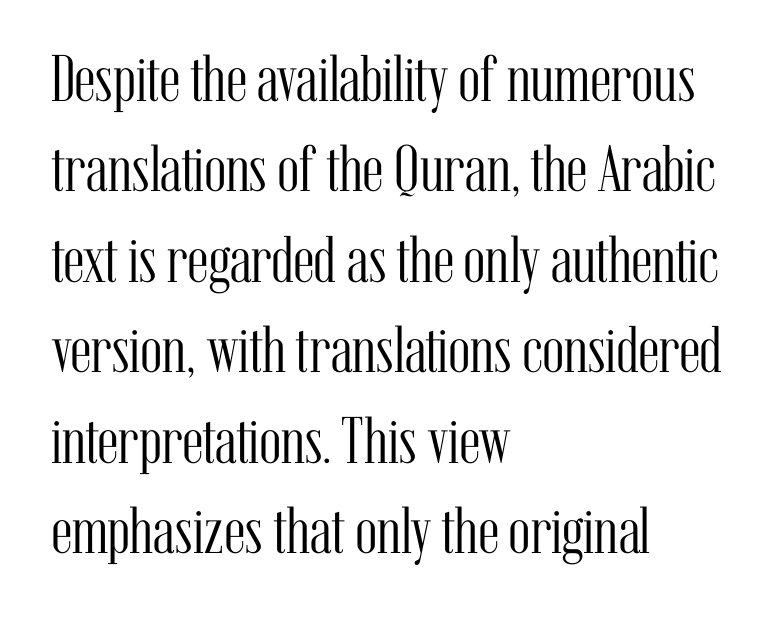
Q: Is the text bold? A: No.
Q: Is the text italic (slanted)? A: No, it is upright.
Q: Is the typeface a serif or a sans-serif typeface? A: Serif.
Q: Is the text underlined? A: No.
Q: How is the paragraph aligned? A: Left-aligned.
Q: Is the spacing between letters normal or unusually wide? A: Normal.
Q: Is the spacing between lines tight, normal or loose? A: Normal.
Q: Width (condensed, normal, or wide)? A: Condensed.
Q: Stroke contrast? A: Medium.
Q: x-height? A: Medium.
Q: Monospaced? A: No.
